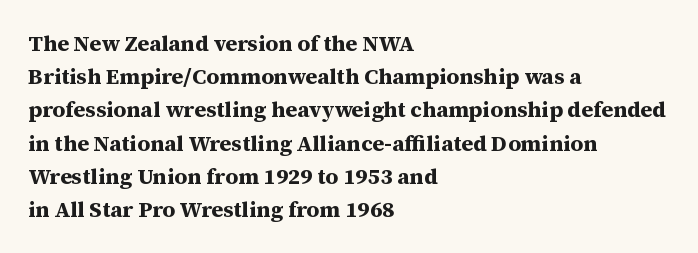
The image shows 22 px bold type, upright; set left-aligned, normal line spacing (1.51x), normal letter spacing, not underlined.
